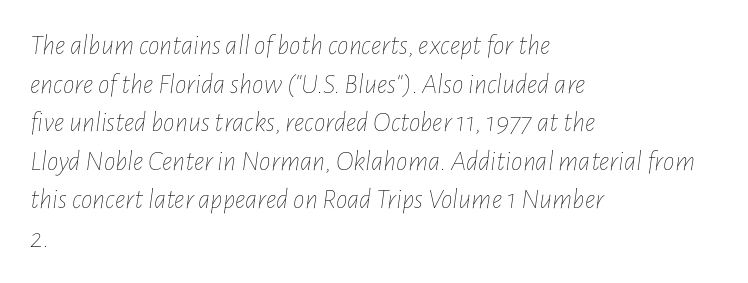
Leading matches the norm, producing a regular column. A typesetter would call this proportional, since set widths differ per character. The lines in this sample share a left origin and differ only in where they stop. Descenders are the only things crossing below the line.
